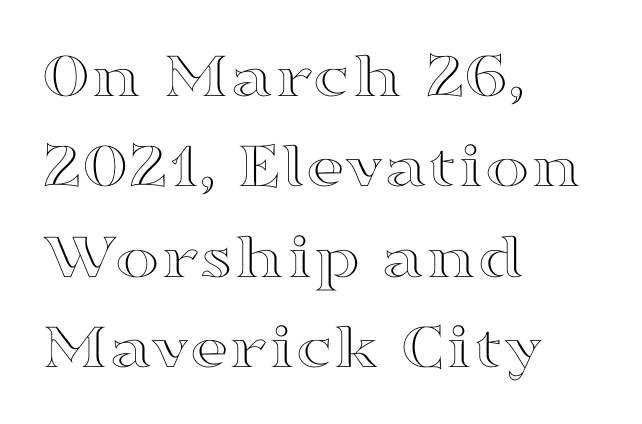
Q: Is the text italic (slanted)? A: No, it is upright.
Q: Is the text underlined? A: No.
Q: How is the paragraph aligned? A: Left-aligned.
Q: Is the spacing between letters normal or unusually wide? A: Normal.
Q: Is the spacing between lines tight, normal or loose? A: Normal.
Q: Width (condensed, normal, or wide)? A: Wide.
Q: x-height? A: Medium.
Q: Monospaced? A: No.
